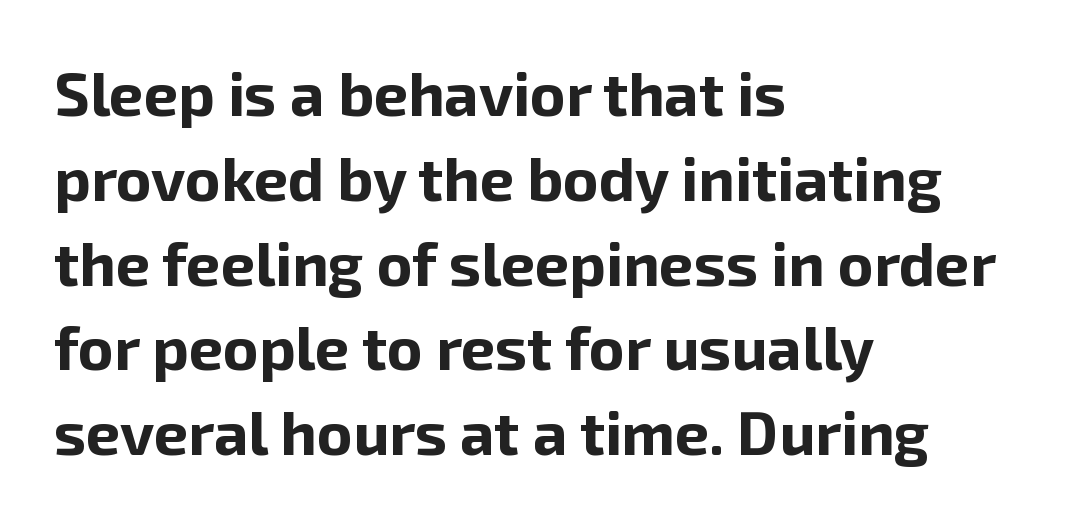
The image shows 61 px bold sans-serif type, upright; set left-aligned, normal line spacing (1.39x), normal letter spacing, not underlined; low stroke contrast and a medium x-height.
